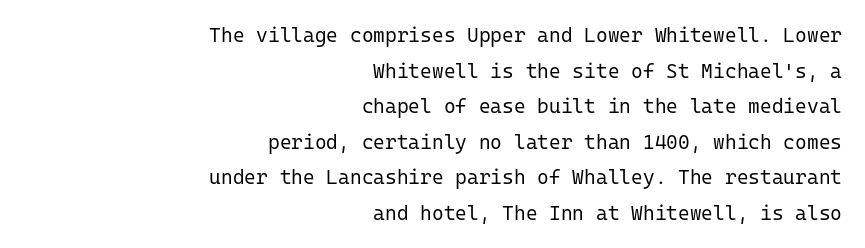
The image shows 20 px text type, upright; set right-aligned, line spacing 1.78x, normal letter spacing, not underlined.
